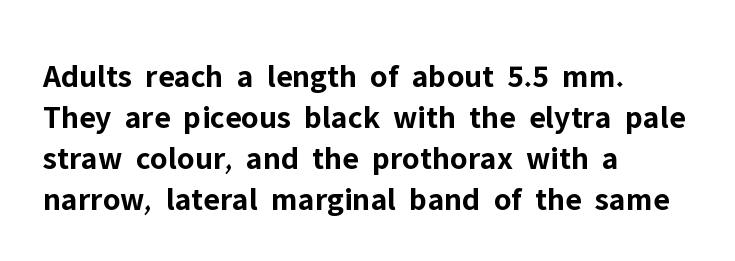
{"serif": "no", "italic": "no", "bold": "yes", "weight": "bold", "width": "normal", "stroke_contrast": "low", "x_height": "medium", "monospaced": "no", "underline": "no", "align": "left", "line_spacing_ratio": 1.24, "letter_spacing": "normal", "letter_spacing_em": 0.0, "glyph_px": 33}
